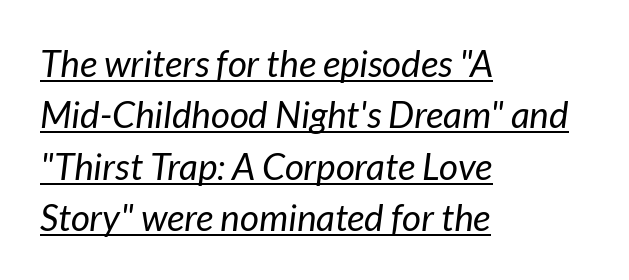
Q: Is the text bold? A: No.
Q: Is the text italic (slanted)? A: Yes, it leans right by about 7 degrees.
Q: Is the text underlined? A: Yes.
Q: How is the paragraph aligned? A: Left-aligned.
Q: Is the spacing between letters normal or unusually wide? A: Normal.
Q: Is the spacing between lines tight, normal or loose? A: Normal.
Q: Width (condensed, normal, or wide)? A: Normal.
Q: Stroke contrast? A: Low.
Q: x-height? A: Medium.
Q: Monospaced? A: No.
